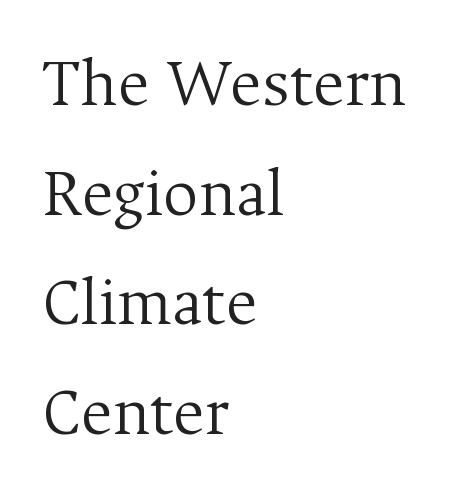
Q: Is the text bold? A: No.
Q: Is the text italic (slanted)? A: No, it is upright.
Q: Is the typeface a serif or a sans-serif typeface? A: Serif.
Q: Is the text underlined? A: No.
Q: How is the paragraph aligned? A: Left-aligned.
Q: Is the spacing between letters normal or unusually wide? A: Normal.
Q: Is the spacing between lines tight, normal or loose? A: Normal.
Q: Width (condensed, normal, or wide)? A: Normal.
Q: Stroke contrast? A: Medium.
Q: x-height? A: Medium.
Q: Monospaced? A: No.
